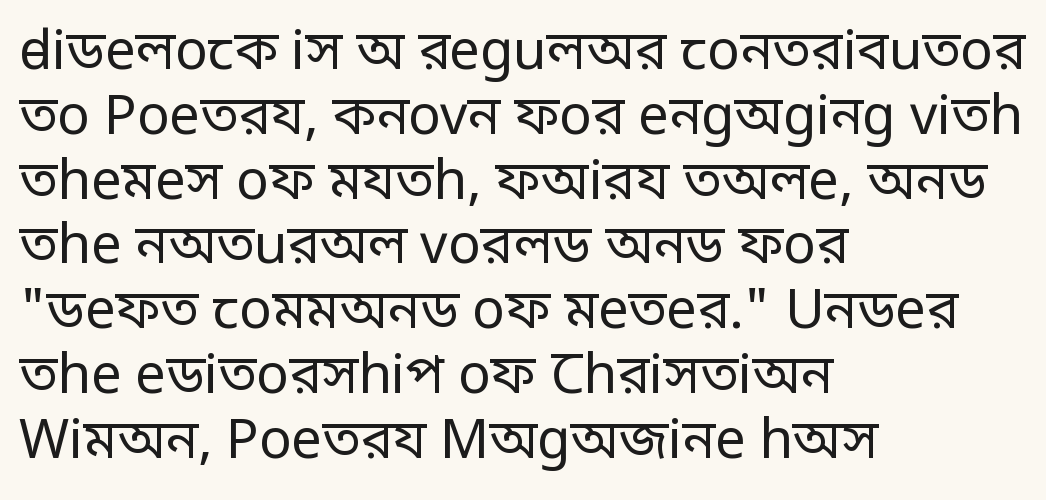
The image shows 54 px regular-weight, condensed sans-serif type, upright; set left-aligned, line spacing 1.2x, normal letter spacing, not underlined; low stroke contrast.
